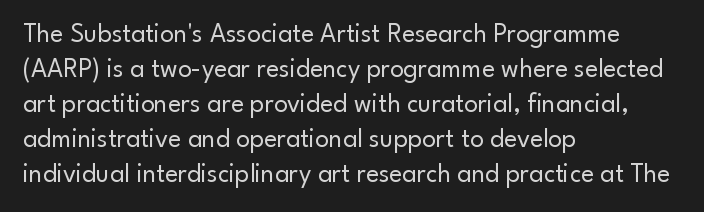
Q: Is the text bold? A: No.
Q: Is the text italic (slanted)? A: No, it is upright.
Q: Is the text underlined? A: No.
Q: How is the paragraph aligned? A: Left-aligned.
Q: Is the spacing between letters normal or unusually wide? A: Normal.
Q: Is the spacing between lines tight, normal or loose? A: Normal.
